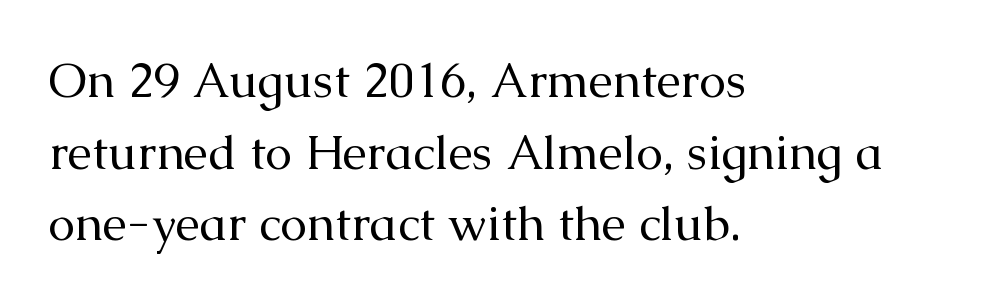
The image shows 48 px regular-weight serif type, upright; set left-aligned, normal line spacing (1.49x), normal letter spacing, not underlined; medium stroke contrast and a medium x-height.
